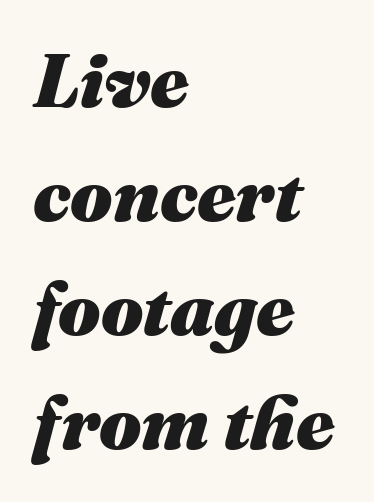
{"italic": "yes", "lean": "right", "slant_degrees": 16, "bold": "yes", "weight": "heavy", "width": "normal", "stroke_contrast": "medium", "x_height": "medium", "monospaced": "no", "underline": "no", "align": "left", "line_spacing": "normal", "line_spacing_ratio": 1.52, "letter_spacing": "normal", "letter_spacing_em": 0.0, "glyph_px": 75}
